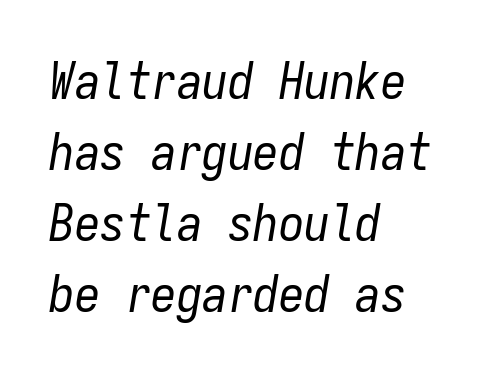
{"italic": "yes", "lean": "right", "slant_degrees": 9, "bold": "no", "weight": "regular", "width": "condensed", "stroke_contrast": "low", "x_height": "medium", "monospaced": "yes", "underline": "no", "align": "left", "line_spacing": "normal", "line_spacing_ratio": 1.39, "letter_spacing": "normal", "letter_spacing_em": 0.0, "glyph_px": 51}
